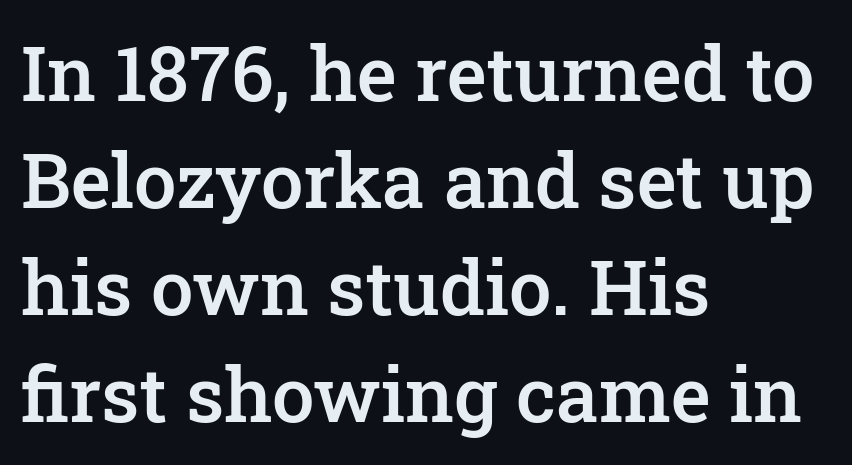
Q: Is the text bold? A: Semi-bold.
Q: Is the text italic (slanted)? A: No, it is upright.
Q: Is the typeface a serif or a sans-serif typeface? A: Serif.
Q: Is the text underlined? A: No.
Q: How is the paragraph aligned? A: Left-aligned.
Q: Is the spacing between letters normal or unusually wide? A: Normal.
Q: Is the spacing between lines tight, normal or loose? A: Normal.
Q: Width (condensed, normal, or wide)? A: Normal.
Q: Stroke contrast? A: Low.
Q: x-height? A: Medium.
Q: Monospaced? A: No.
